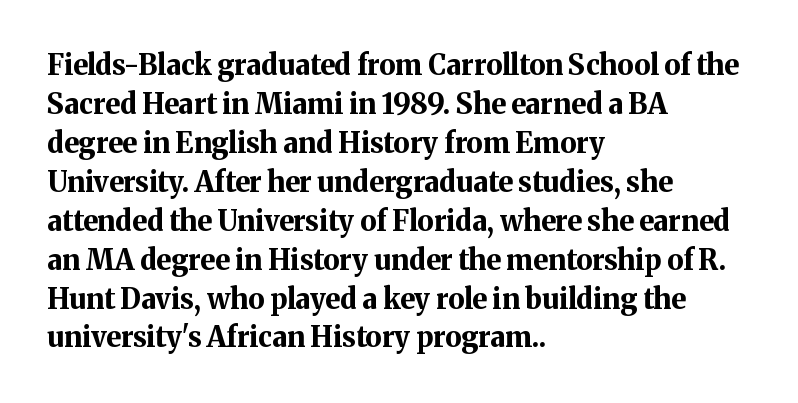
Q: Is the text bold? A: Yes.
Q: Is the text italic (slanted)? A: No, it is upright.
Q: Is the typeface a serif or a sans-serif typeface? A: Serif.
Q: Is the text underlined? A: No.
Q: How is the paragraph aligned? A: Left-aligned.
Q: Is the spacing between letters normal or unusually wide? A: Normal.
Q: Is the spacing between lines tight, normal or loose? A: Normal.
Q: Width (condensed, normal, or wide)? A: Normal.
Q: Stroke contrast? A: Medium.
Q: x-height? A: Medium.
Q: Monospaced? A: No.
